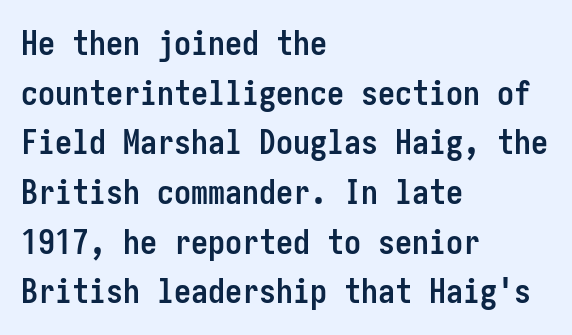
Q: Is the text bold? A: Yes.
Q: Is the text italic (slanted)? A: No, it is upright.
Q: Is the typeface a serif or a sans-serif typeface? A: Sans-serif.
Q: Is the text underlined? A: No.
Q: How is the paragraph aligned? A: Left-aligned.
Q: Is the spacing between letters normal or unusually wide? A: Normal.
Q: Is the spacing between lines tight, normal or loose? A: Normal.
Q: Width (condensed, normal, or wide)? A: Condensed.
Q: Stroke contrast? A: Low.
Q: x-height? A: Medium.
